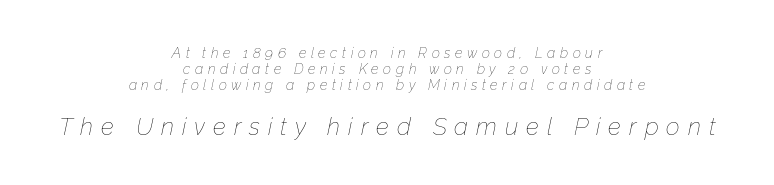
Q: Is the text bold? A: No.
Q: Is the text italic (slanted)? A: Yes, it leans right by about 12 degrees.
Q: Is the text underlined? A: No.
Q: How is the paragraph aligned? A: Centered.
Q: Is the spacing between letters normal or unusually wide? A: Unusually wide.
Q: Which block of text is set in a larger size, the first (top) or the second (bottom)? A: The second (bottom) one.
